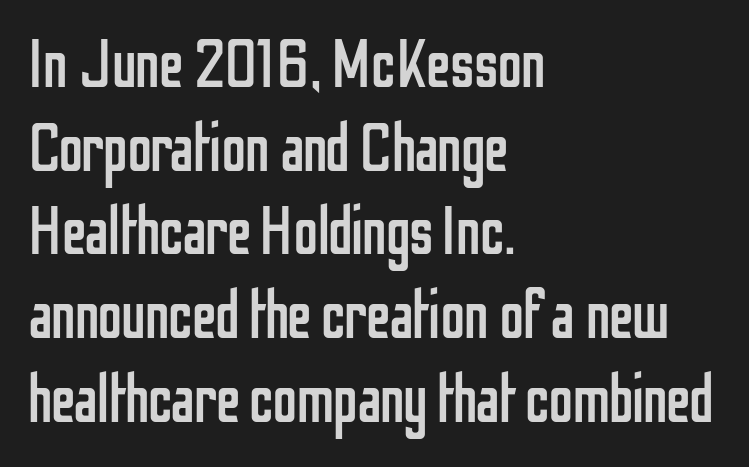
In CSS terms this would be text-align: left. The type is set solid horizontally, with unmodified tracking. No chunkiness to these letters — they're not bold. Stroke terminals: plain, sans-serif.
